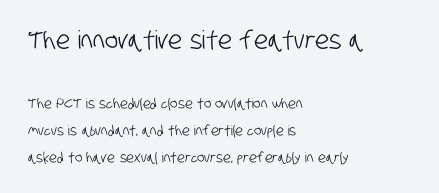
{"underline": "no", "align": "left", "line_spacing": "loose", "line_spacing_ratio": 1.92, "letter_spacing": "normal", "letter_spacing_em": 0.0, "larger_block": "first", "size_ratio": 1.79, "glyph_px": 25}
